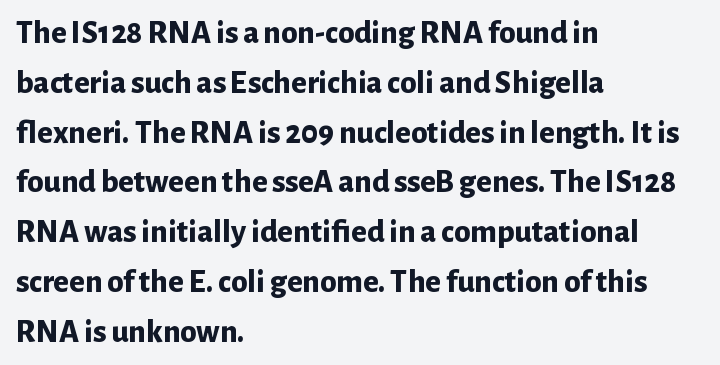
{"serif": "no", "italic": "no", "bold": "yes", "weight": "bold", "width": "normal", "stroke_contrast": "low", "x_height": "medium", "monospaced": "no", "underline": "no", "align": "left", "line_spacing": "normal", "line_spacing_ratio": 1.51, "letter_spacing": "normal", "letter_spacing_em": 0.0, "glyph_px": 33}
